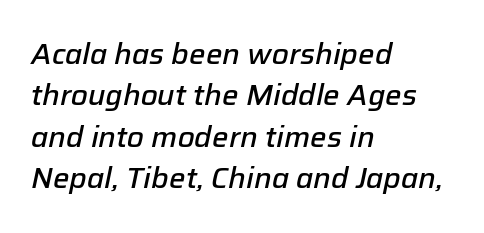
{"italic": "yes", "lean": "right", "slant_degrees": 12, "bold": "semi", "weight": "semibold", "width": "normal", "stroke_contrast": "low", "x_height": "medium", "monospaced": "no", "underline": "no", "align": "left", "line_spacing": "normal", "line_spacing_ratio": 1.43, "letter_spacing": "normal", "letter_spacing_em": 0.0, "glyph_px": 29}
